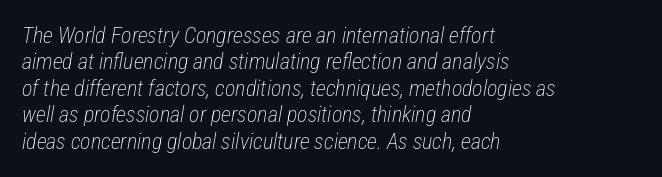
The image shows 22 px text type, italic (leaning right); set left-aligned, line spacing 1.2x, normal letter spacing, not underlined.
